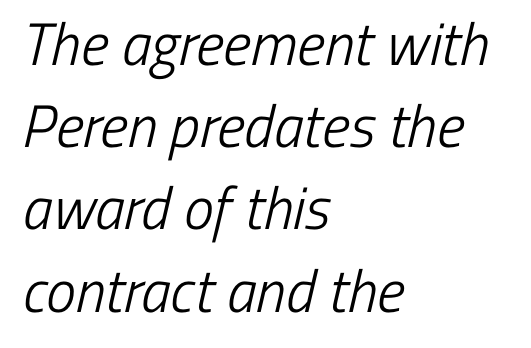
{"serif": "no", "bold": "no", "weight": "light", "width": "condensed", "stroke_contrast": "low", "x_height": "medium", "monospaced": "no", "underline": "no", "align": "left", "line_spacing": "normal", "line_spacing_ratio": 1.37, "letter_spacing": "normal", "letter_spacing_em": 0.0, "glyph_px": 60}
